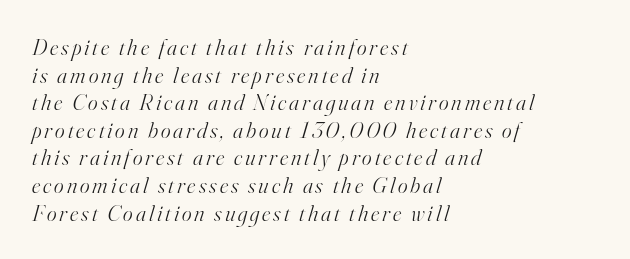
Q: Is the text bold? A: No.
Q: Is the text italic (slanted)? A: Yes, it leans right by about 16 degrees.
Q: Is the text underlined? A: No.
Q: How is the paragraph aligned? A: Left-aligned.
